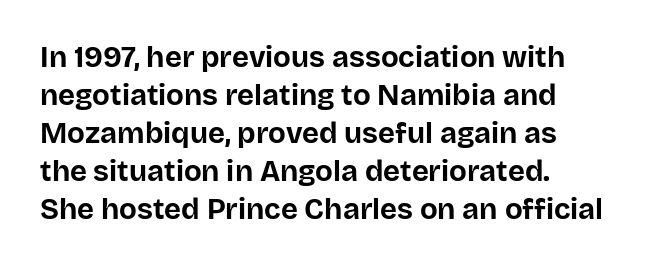
The image shows 29 px bold sans-serif type, upright; set left-aligned, normal line spacing (1.31x), normal letter spacing, not underlined; low stroke contrast and a large x-height.
